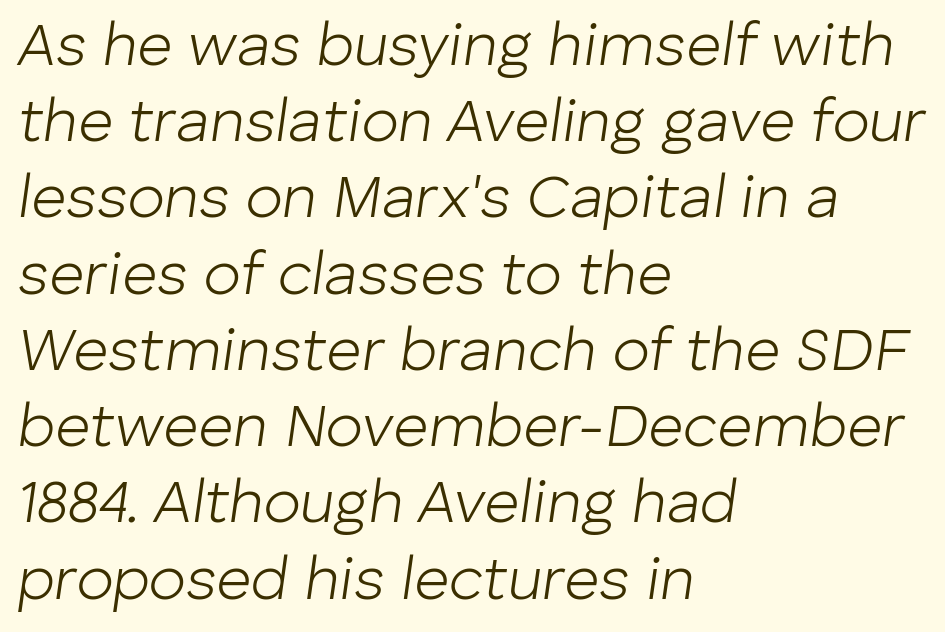
Quick note: interline space is typical. The zone under the glyphs is completely vacant. The lines are quadded left. Does the lettering tilt? It does — this is italic. These glyphs show unthickened strokes, regular width or finer. Nothing unusual about the tracking: characters are spaced as the font intends.
